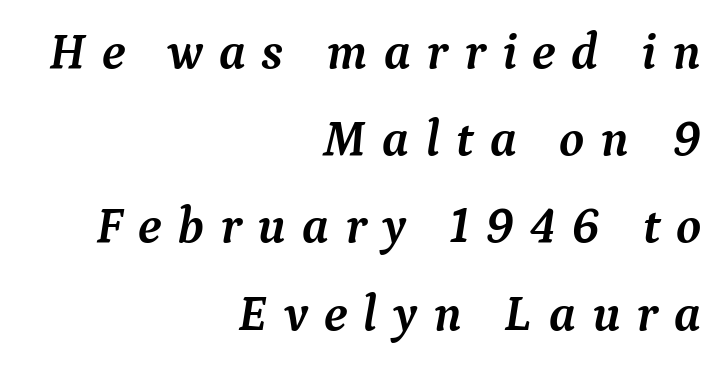
A typesetter would call this proportional, since set widths differ per character. Serif or sans? Serif — the stroke terminals have little feet. Students, note that the glyphs here are deliberately spaced far apart. Descender tails drop into unmarked territory. The specimen reads as italic at a glance.
